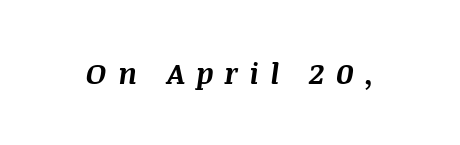
{"italic": "yes", "lean": "right", "slant_degrees": 8, "bold": "yes", "weight": "bold", "width": "normal", "stroke_contrast": "medium", "x_height": "large", "monospaced": "no", "underline": "no", "letter_spacing": "wide", "letter_spacing_em": 0.38, "glyph_px": 29}
